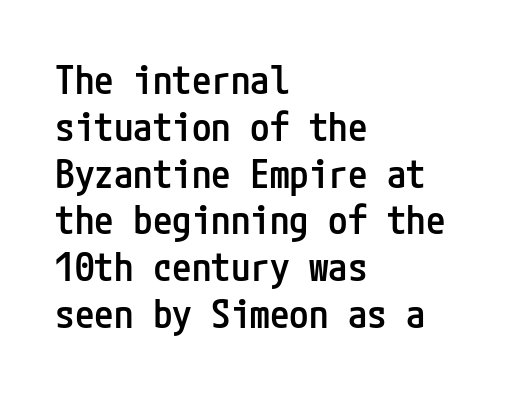
The image shows 39 px semibold, condensed sans-serif type, upright; set left-aligned, line spacing 1.2x, normal letter spacing, not underlined; low stroke contrast and a medium x-height.
